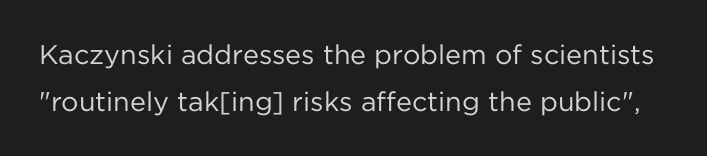
Q: Is the text bold? A: No.
Q: Is the text italic (slanted)? A: No, it is upright.
Q: Is the text underlined? A: No.
Q: Is the spacing between letters normal or unusually wide? A: Normal.
